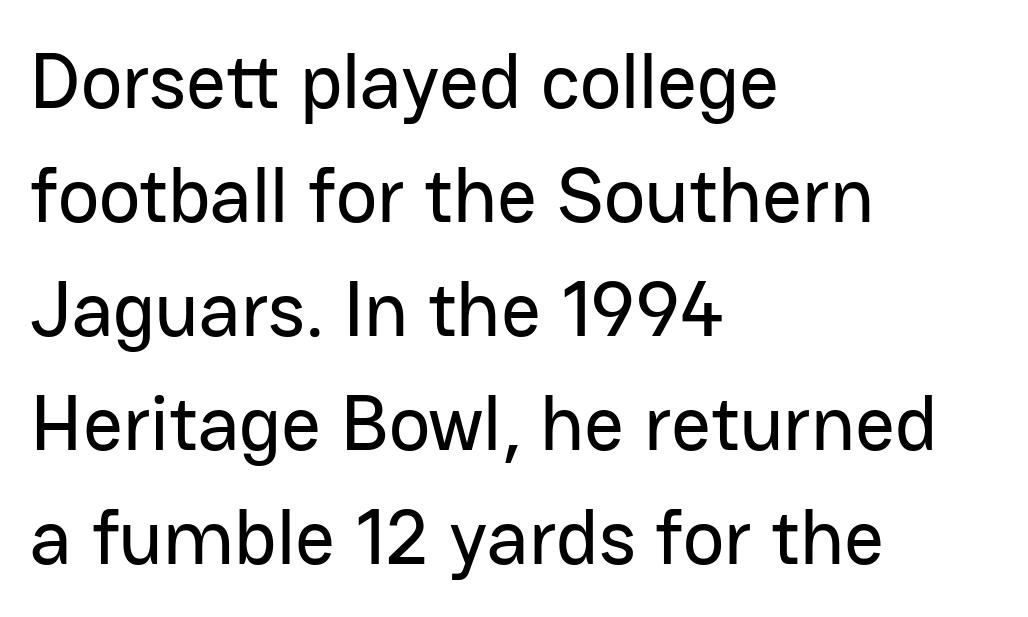
Check under the words: just untouched page. These lines are rendered in a variable-pitch font. Note: no serifs on the glyphs. Leading matches the norm, producing a regular column. Spacing between characters is what you'd get straight out of the box.
